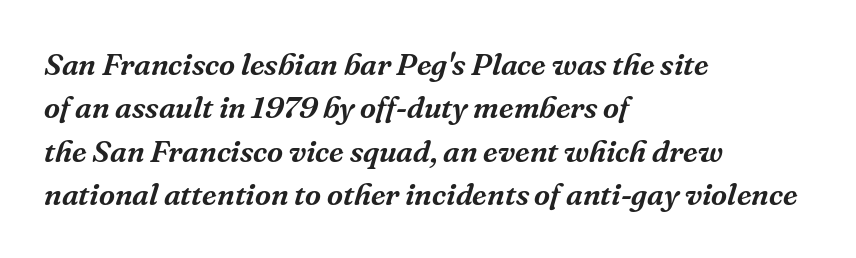
Q: Is the text italic (slanted)? A: Yes, it leans right by about 16 degrees.
Q: Is the typeface a serif or a sans-serif typeface? A: Serif.
Q: Is the text underlined? A: No.
Q: How is the paragraph aligned? A: Left-aligned.
Q: Is the spacing between letters normal or unusually wide? A: Normal.
Q: Is the spacing between lines tight, normal or loose? A: Normal.
Q: Width (condensed, normal, or wide)? A: Normal.
Q: Stroke contrast? A: Medium.
Q: x-height? A: Medium.
Q: Monospaced? A: No.
